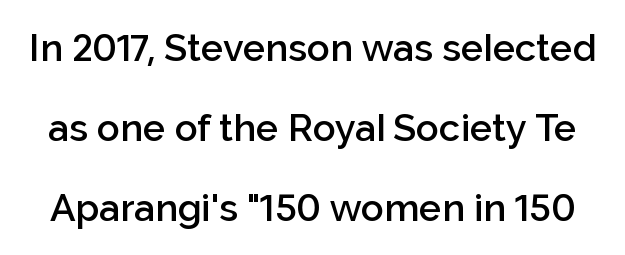
The image shows 38 px semibold sans-serif type, upright; set loose line spacing (2.1x), normal letter spacing, not underlined; low stroke contrast and a medium x-height.
